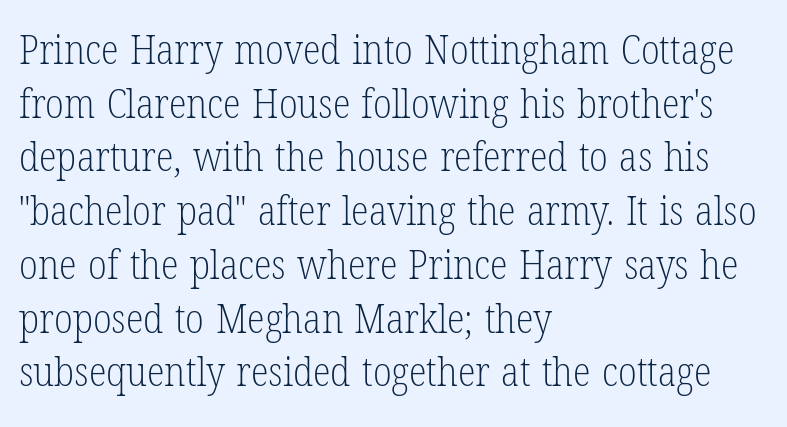
The image shows 41 px light, condensed serif type, upright; set left-aligned, normal line spacing (1.31x), normal letter spacing, not underlined; low stroke contrast and a medium x-height.
